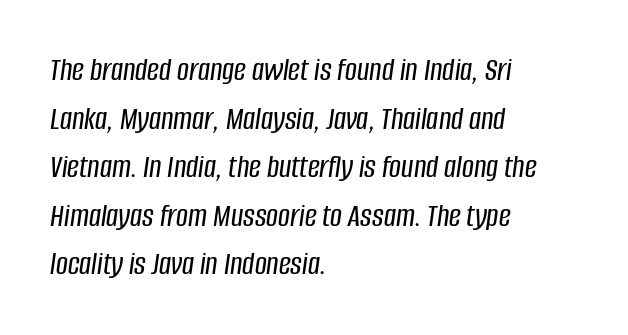
{"italic": "yes", "lean": "right", "slant_degrees": 8, "width": "condensed", "stroke_contrast": "low", "x_height": "large", "monospaced": "no", "underline": "no", "align": "left", "line_spacing": "normal", "line_spacing_ratio": 1.47, "letter_spacing": "normal", "letter_spacing_em": 0.0, "glyph_px": 33}
